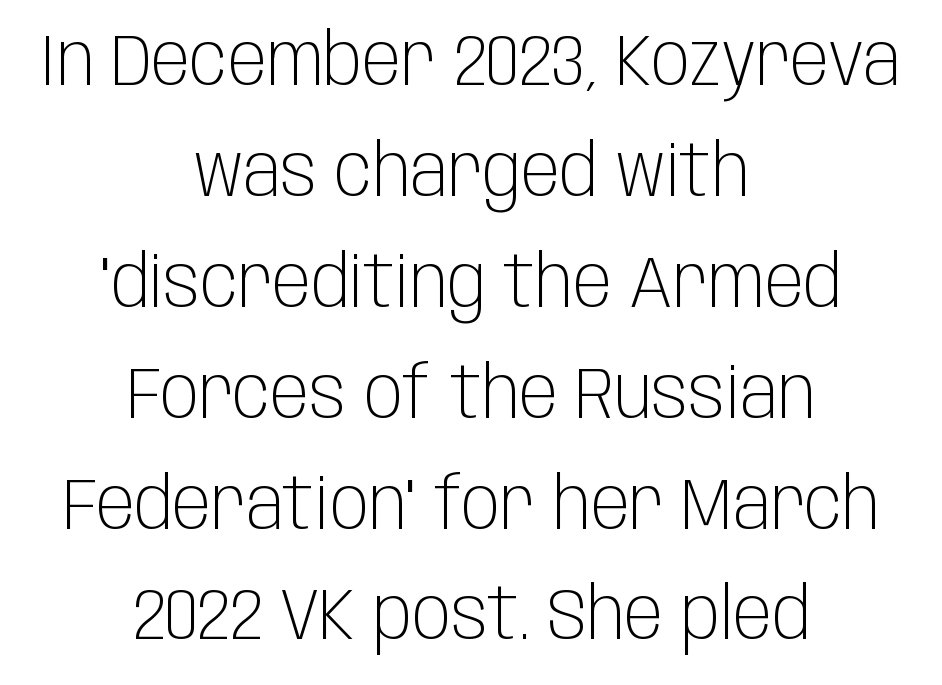
Q: Is the text bold? A: No.
Q: Is the text italic (slanted)? A: No, it is upright.
Q: Is the typeface a serif or a sans-serif typeface? A: Sans-serif.
Q: Is the text underlined? A: No.
Q: How is the paragraph aligned? A: Centered.
Q: Is the spacing between letters normal or unusually wide? A: Normal.
Q: Is the spacing between lines tight, normal or loose? A: Normal.
Q: Width (condensed, normal, or wide)? A: Condensed.
Q: Stroke contrast? A: Low.
Q: x-height? A: Large.
Q: Monospaced? A: No.
